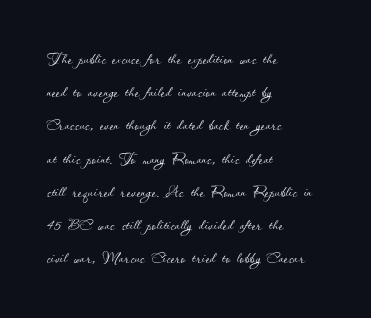
The image shows 21 px text type; set left-aligned, normal line spacing (1.58x), normal letter spacing, not underlined.
